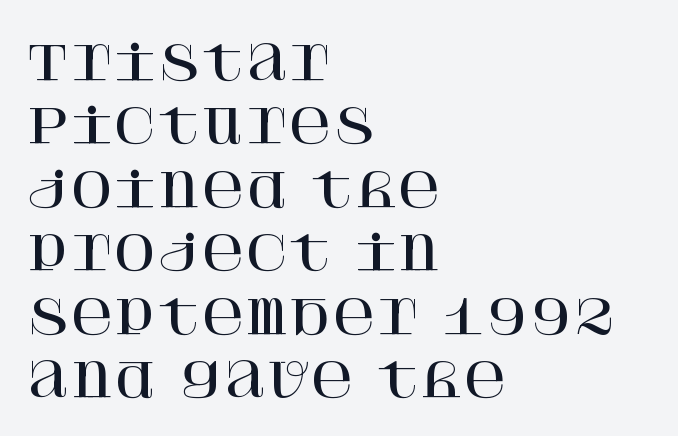
{"serif": "yes", "italic": "no", "width": "normal", "stroke_contrast": "high", "x_height": "large", "underline": "no", "align": "left", "line_spacing": "normal", "line_spacing_ratio": 1.35, "letter_spacing": "normal", "letter_spacing_em": 0.0, "glyph_px": 47}
